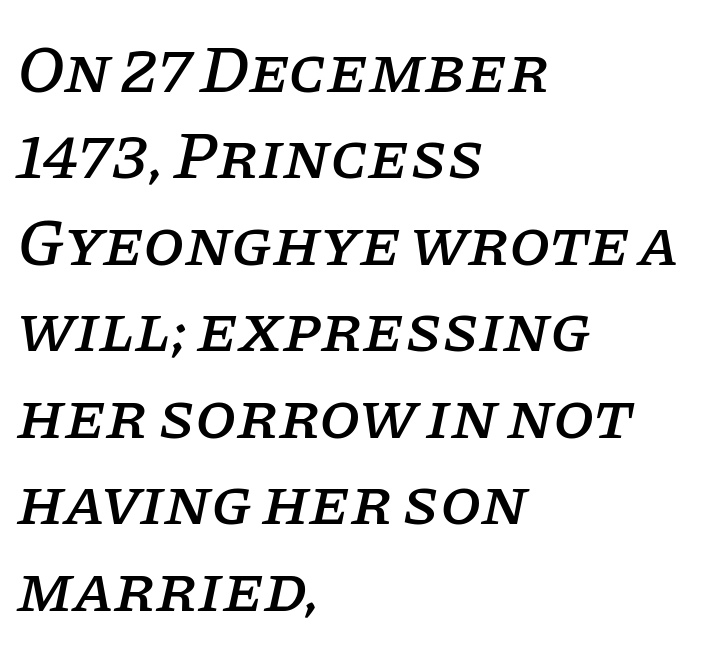
An italicized treatment has been applied to the whole sample. This sample has the flowing, uneven cadence of proportional lettering. The passage is arranged the way most books set body copy — flush left. The block of text has a typical density, with ordinary space between rows. Students, note that the glyphs here touch the page at normal intervals.
